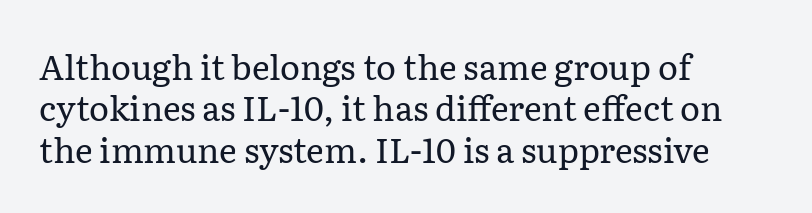
Compared with a typical body face, this is equally light or lighter still. Plain, unruled lines of type. Vertical strokes here are truly vertical. This sample has the flowing, uneven cadence of proportional lettering. What kind of face is this? One with serifs. The paragraph shown leans on its left margin.
